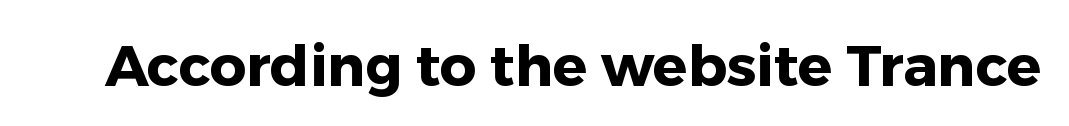
Q: Is the text bold? A: Yes.
Q: Is the text italic (slanted)? A: No, it is upright.
Q: Is the typeface a serif or a sans-serif typeface? A: Sans-serif.
Q: Is the text underlined? A: No.
Q: Is the spacing between letters normal or unusually wide? A: Normal.
Q: Width (condensed, normal, or wide)? A: Normal.
Q: Stroke contrast? A: Low.
Q: x-height? A: Medium.
Q: Monospaced? A: No.
